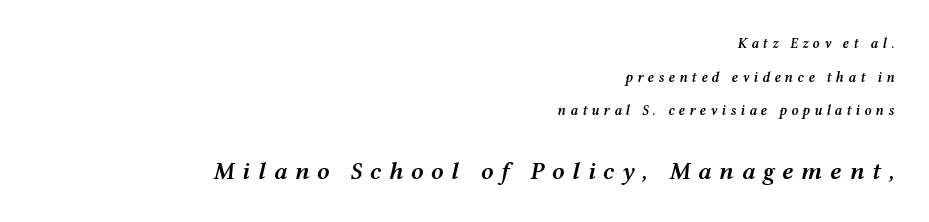
{"italic": "yes", "lean": "right", "slant_degrees": 12, "bold": "semi", "underline": "no", "align": "right", "line_spacing": "loose", "line_spacing_ratio": 2.41, "letter_spacing": "wide", "letter_spacing_em": 0.3, "larger_block": "second", "size_ratio": 1.79, "glyph_px": 25}
